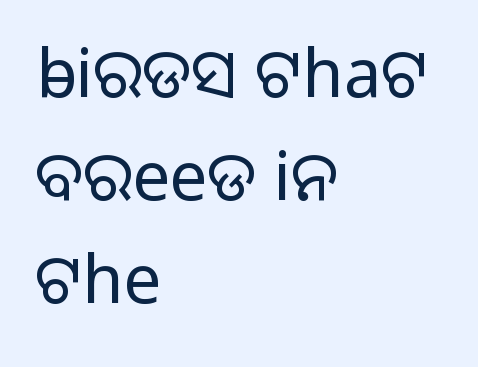
Q: Is the text bold? A: No.
Q: Is the text italic (slanted)? A: No, it is upright.
Q: Is the typeface a serif or a sans-serif typeface? A: Sans-serif.
Q: Is the text underlined? A: No.
Q: How is the paragraph aligned? A: Left-aligned.
Q: Is the spacing between letters normal or unusually wide? A: Normal.
Q: Is the spacing between lines tight, normal or loose? A: Normal.
Q: Width (condensed, normal, or wide)? A: Normal.
Q: Stroke contrast? A: Low.
Q: x-height? A: Medium.
Q: Monospaced? A: No.
